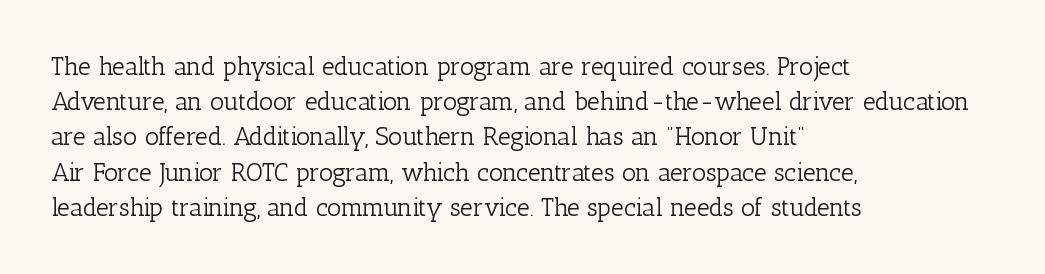
The image shows 25 px text type, upright; set left-aligned, normal line spacing (1.41x), normal letter spacing, not underlined.
